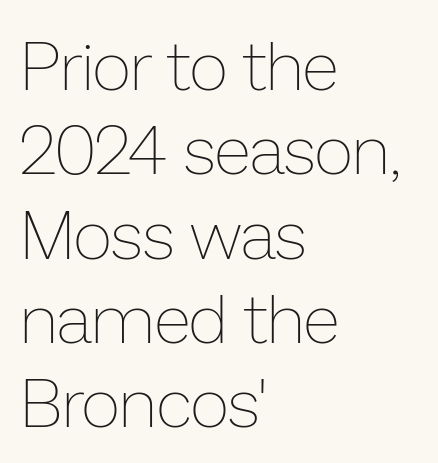
{"italic": "no", "bold": "no", "weight": "thin", "width": "normal", "stroke_contrast": "low", "x_height": "medium", "monospaced": "no", "underline": "no", "align": "left", "line_spacing_ratio": 1.24, "letter_spacing": "normal", "letter_spacing_em": 0.0, "glyph_px": 68}
